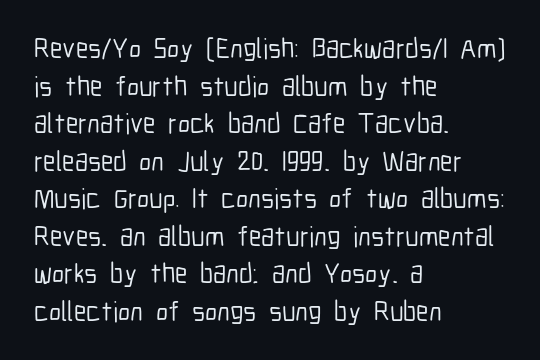
Check under the words: just untouched page. Rendered with straight, roman letterforms. Varying glyph widths throughout — classic text-font behaviour. Is this a sans? Yes — the strokes have no serifs.
